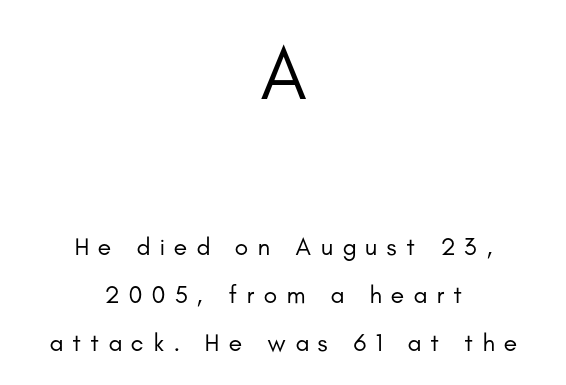
{"serif": "no", "italic": "no", "bold": "no", "weight": "regular", "width": "normal", "stroke_contrast": "low", "x_height": "small", "monospaced": "no", "underline": "no", "align": "center", "line_spacing": "loose", "line_spacing_ratio": 1.92, "letter_spacing": "wide", "letter_spacing_em": 0.37, "larger_block": "first", "size_ratio": 3.0, "glyph_px": 75}
